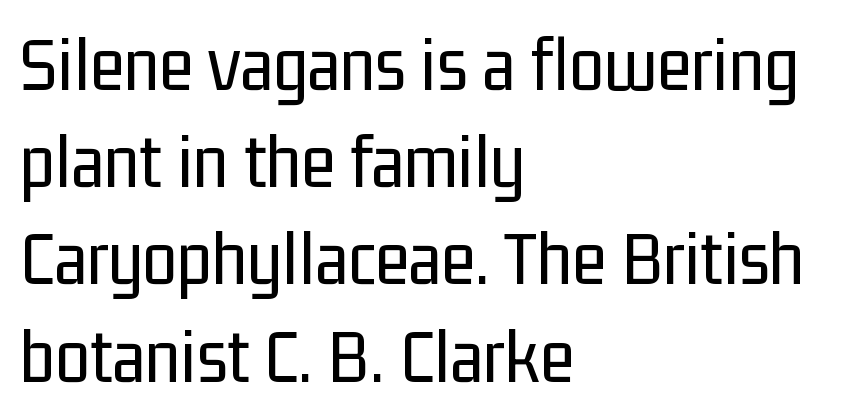
{"serif": "no", "italic": "no", "bold": "no", "weight": "regular", "width": "condensed", "stroke_contrast": "low", "x_height": "medium", "monospaced": "no", "underline": "no", "align": "left", "line_spacing_ratio": 1.23, "letter_spacing": "normal", "letter_spacing_em": 0.0, "glyph_px": 79}
